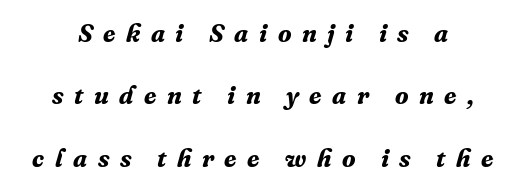
The image shows 25 px bold type, italic (leaning right); set loose line spacing (2.5x), unusually wide letter spacing (+0.42 em), not underlined.
